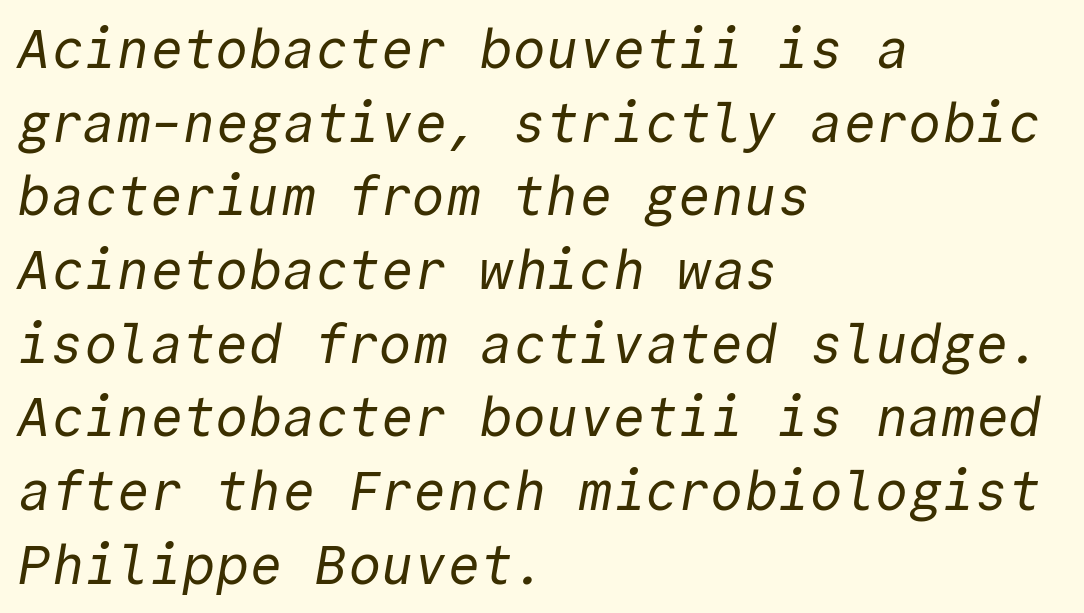
The zone under the glyphs is completely vacant. These glyphs show unthickened strokes, regular width or finer. The lines in this sample share a left origin and differ only in where they stop. Does extra space separate the letters? No, they use regular spacing. One glance says typical: line gaps are just what's usual. Think of a typewriter: that constant character pitch is what you see here.
